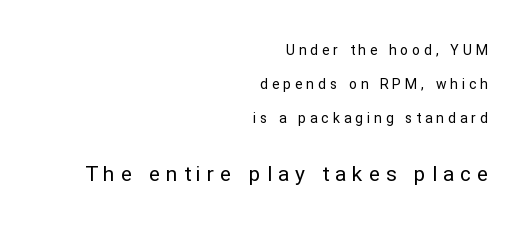
The image shows 21 px text type, upright; set right-aligned, loose line spacing (2.44x), unusually wide letter spacing (+0.28 em), not underlined; the second (bottom) block is 1.5x larger.
